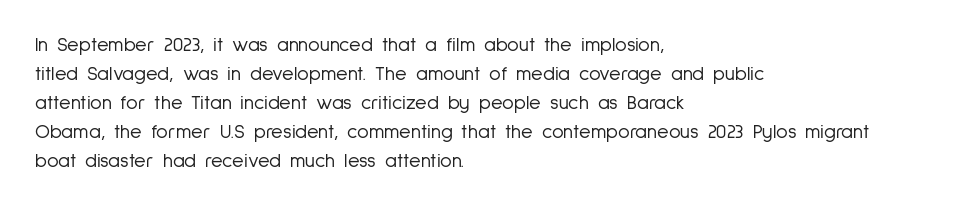
The image shows 20 px text type, upright; set left-aligned, normal line spacing (1.45x), normal letter spacing, not underlined.
